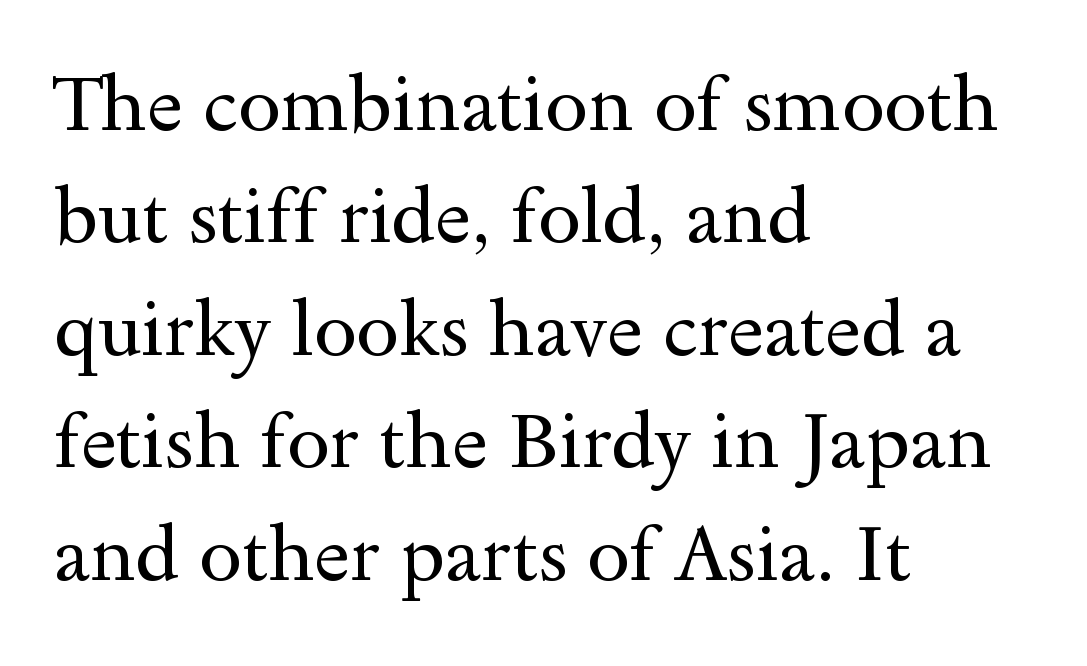
{"serif": "yes", "italic": "no", "bold": "no", "weight": "regular", "width": "wide", "x_height": "small", "monospaced": "no", "underline": "no", "align": "left", "line_spacing": "normal", "line_spacing_ratio": 1.46, "letter_spacing": "normal", "letter_spacing_em": 0.0, "glyph_px": 77}
